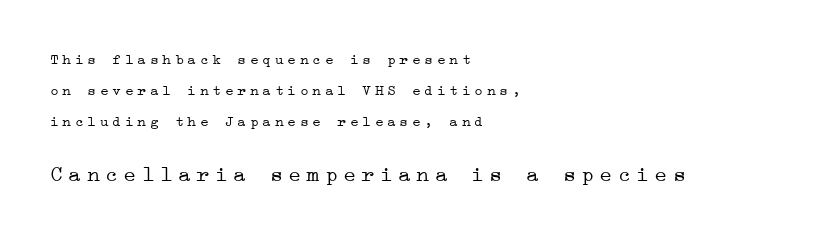
{"italic": "no", "bold": "no", "underline": "no", "align": "left", "line_spacing": "loose", "line_spacing_ratio": 2.07, "letter_spacing": "wide", "letter_spacing_em": 0.23, "larger_block": "second", "size_ratio": 1.47, "glyph_px": 22}
